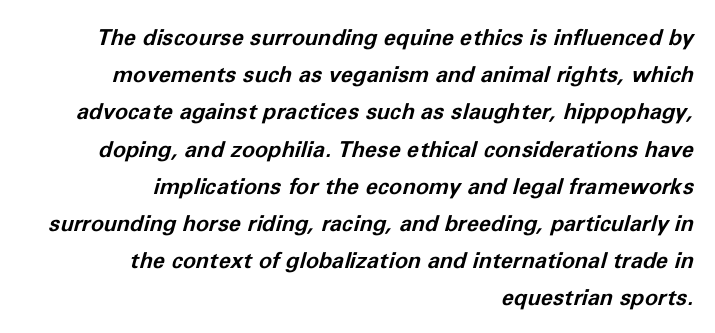
Q: Is the text bold? A: Yes.
Q: Is the text italic (slanted)? A: Yes, it leans right by about 11 degrees.
Q: Is the text underlined? A: No.
Q: How is the paragraph aligned? A: Right-aligned.
Q: Is the spacing between letters normal or unusually wide? A: Normal.
Q: Is the spacing between lines tight, normal or loose? A: Normal.
